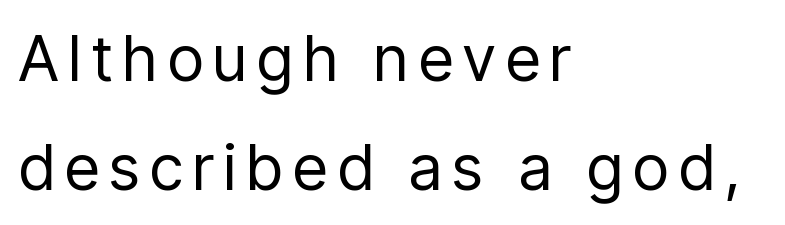
{"serif": "no", "italic": "no", "bold": "no", "weight": "regular", "width": "condensed", "stroke_contrast": "low", "x_height": "medium", "monospaced": "no", "underline": "no", "align": "left", "line_spacing_ratio": 1.73, "glyph_px": 63}
